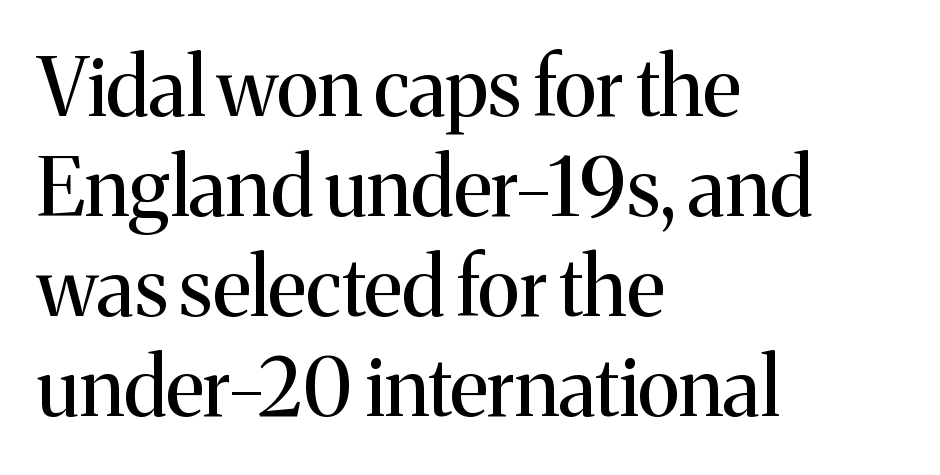
In terms of posture, this sample is upright. Think standard paragraph weight, or any step lighter than that. Regarding serifs, this sample has them. The specimen omits any rule beneath the text block's lines.
